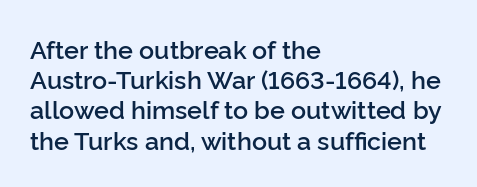
Q: Is the text bold? A: Semi-bold.
Q: Is the text italic (slanted)? A: No, it is upright.
Q: Is the text underlined? A: No.
Q: How is the paragraph aligned? A: Left-aligned.
Q: Is the spacing between letters normal or unusually wide? A: Normal.
